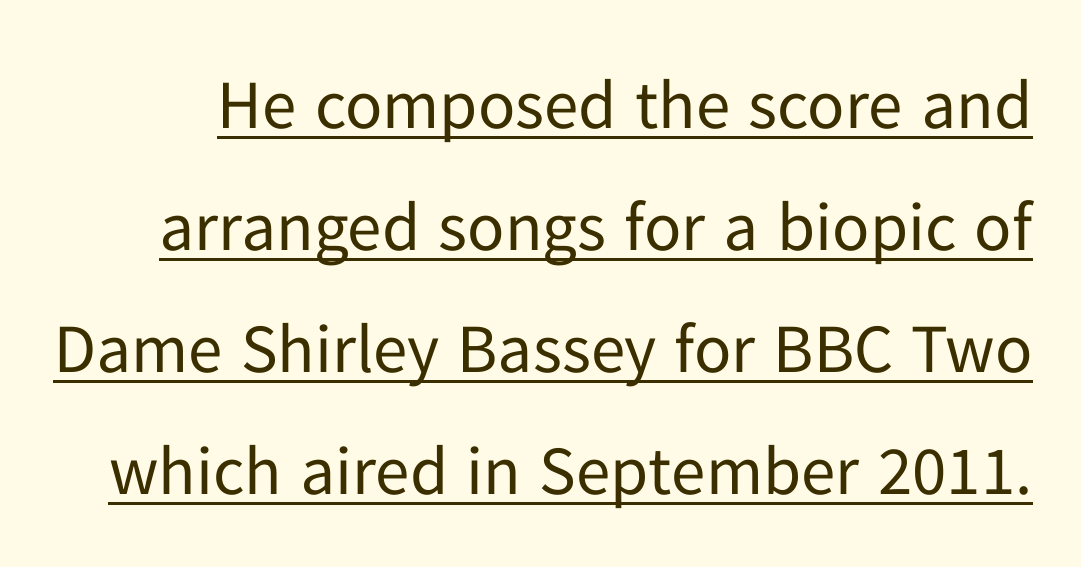
{"serif": "no", "italic": "no", "bold": "no", "weight": "regular", "width": "normal", "stroke_contrast": "low", "x_height": "medium", "monospaced": "no", "underline": "yes", "line_spacing_ratio": 1.77, "letter_spacing": "normal", "letter_spacing_em": 0.0, "glyph_px": 69}
